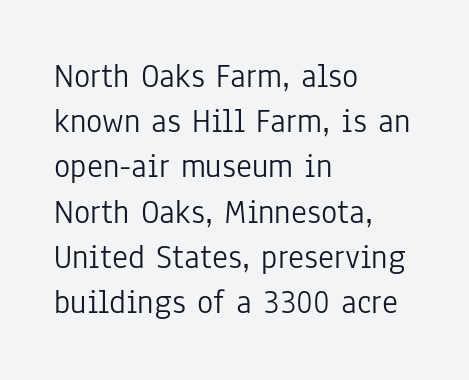
The lettering stays uniformly vertical, giving the passage a roman look. These lines stack with their left ends in a neat column. Varying glyph widths throughout — classic text-font behaviour. The rendering uses a moderate line-height, typical for paragraphs. This sample uses a sans-serif face.
